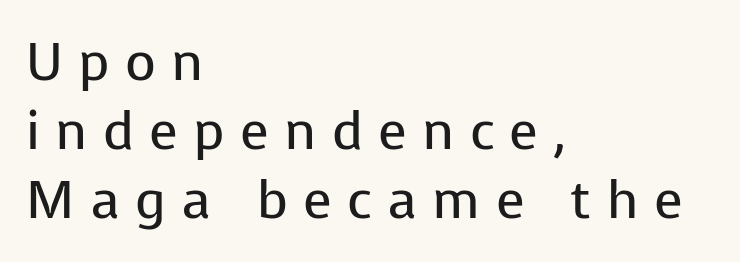
Q: Is the text bold? A: No.
Q: Is the text italic (slanted)? A: No, it is upright.
Q: Is the typeface a serif or a sans-serif typeface? A: Sans-serif.
Q: Is the text underlined? A: No.
Q: How is the paragraph aligned? A: Left-aligned.
Q: Is the spacing between letters normal or unusually wide? A: Unusually wide.
Q: Is the spacing between lines tight, normal or loose? A: Normal.
Q: Width (condensed, normal, or wide)? A: Normal.
Q: Stroke contrast? A: Low.
Q: x-height? A: Medium.
Q: Monospaced? A: No.
